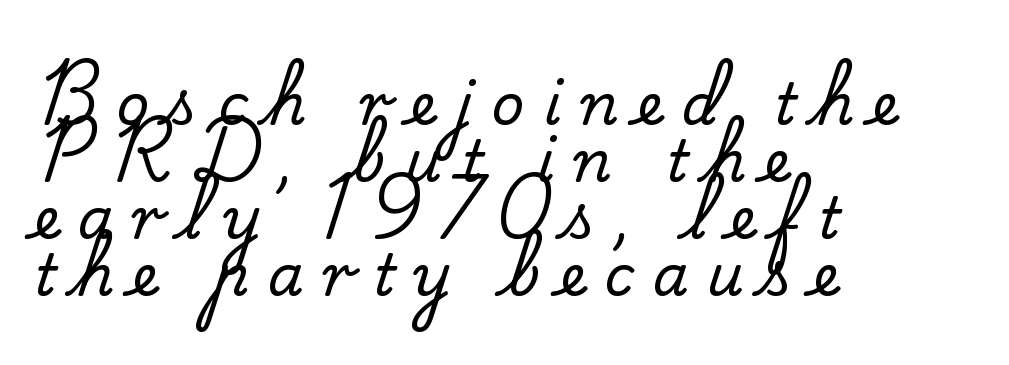
Q: Is the text italic (slanted)? A: Yes.
Q: Is the typeface a serif or a sans-serif typeface? A: Serif.
Q: Is the text underlined? A: No.
Q: How is the paragraph aligned? A: Left-aligned.
Q: Is the spacing between letters normal or unusually wide? A: Unusually wide.
Q: Is the spacing between lines tight, normal or loose? A: Tight.
Q: Width (condensed, normal, or wide)? A: Normal.
Q: Stroke contrast? A: Low.
Q: x-height? A: Small.
Q: Monospaced? A: No.
